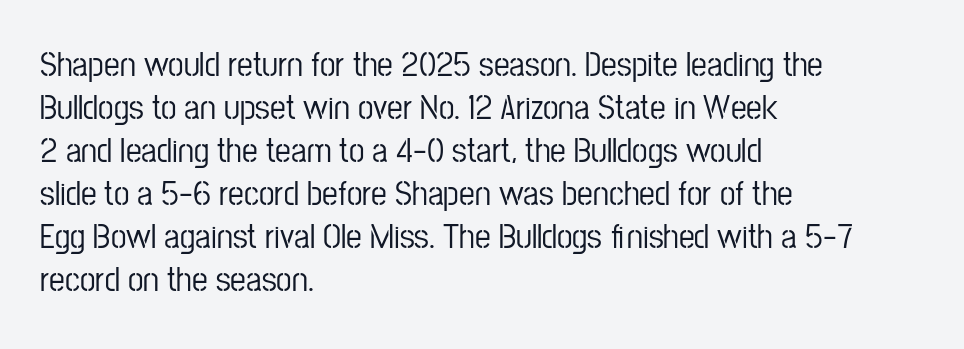
The image shows 35 px condensed sans-serif type, upright; set left-aligned, line spacing 1.23x, normal letter spacing, not underlined; low stroke contrast and a medium x-height.
